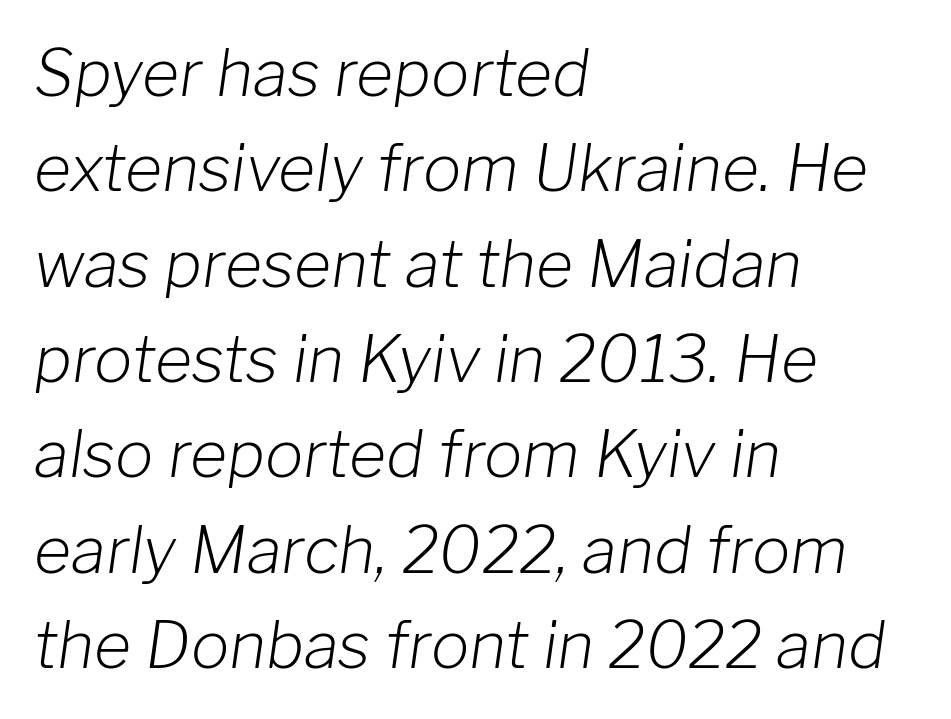
{"italic": "yes", "lean": "right", "slant_degrees": 8, "bold": "no", "weight": "light", "width": "normal", "stroke_contrast": "low", "x_height": "medium", "monospaced": "no", "underline": "no", "align": "left", "line_spacing": "normal", "line_spacing_ratio": 1.49, "letter_spacing": "normal", "letter_spacing_em": 0.0, "glyph_px": 64}
